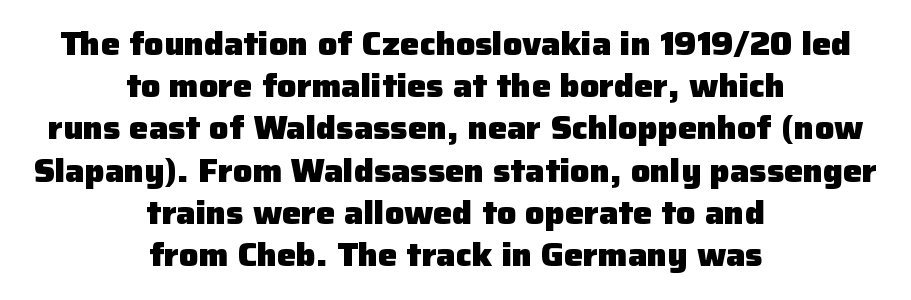
Typographically, this falls in the sans-serif category. These lines are centered, leaving both edges ragged. The letters advance in unequal steps, a hallmark of proportional type. Anything drawn beneath the words? Only blank space.
